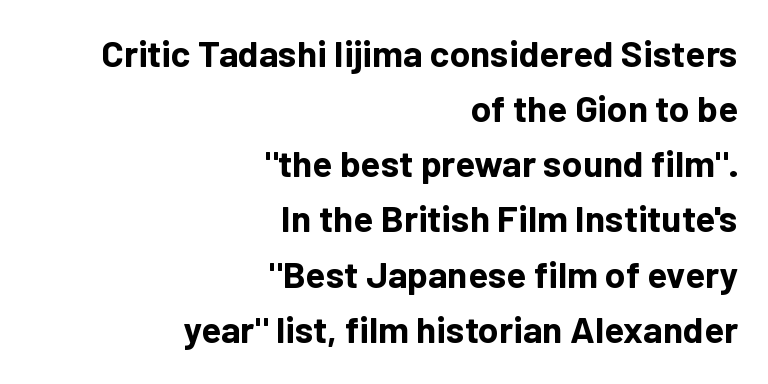
The image shows 37 px bold sans-serif type, upright; set right-aligned, normal line spacing (1.49x), normal letter spacing, not underlined; low stroke contrast and a medium x-height.
